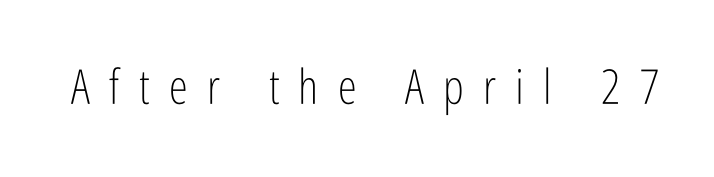
The image shows 48 px light, condensed sans-serif type, upright; set unusually wide letter spacing (+0.4 em), not underlined; low stroke contrast and a medium x-height.
